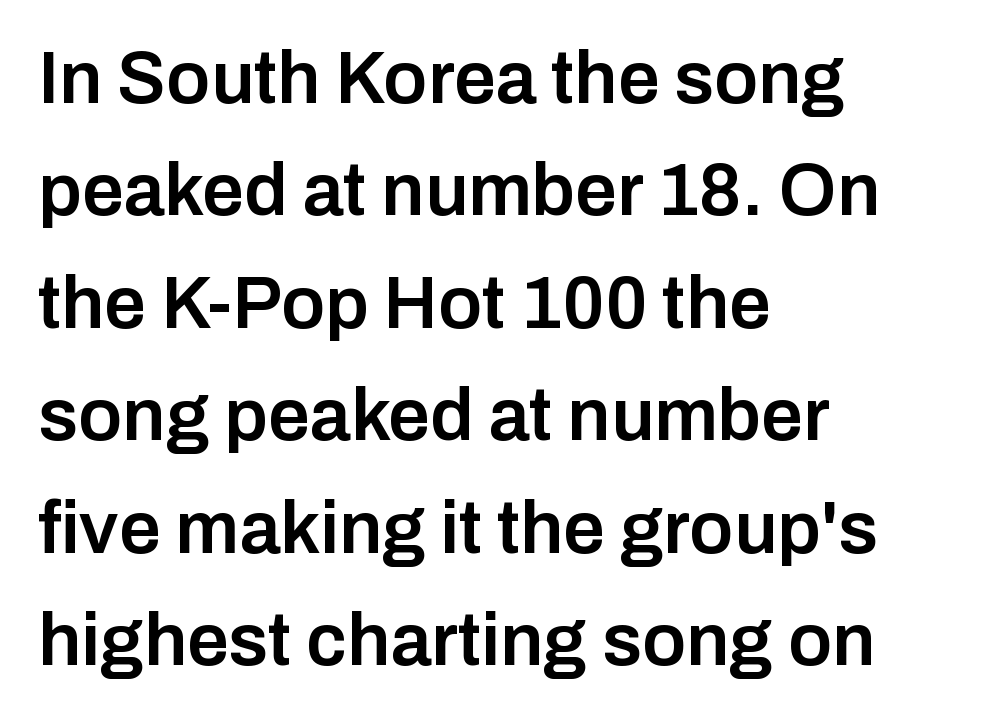
The image shows 74 px semibold sans-serif type, upright; set left-aligned, normal line spacing (1.52x), normal letter spacing, not underlined; low stroke contrast and a medium x-height.
